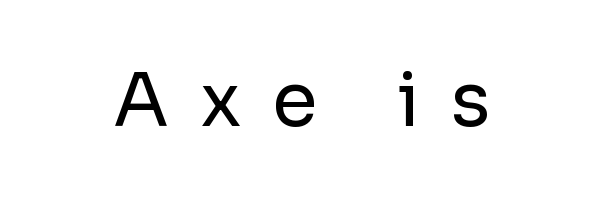
{"serif": "no", "italic": "no", "bold": "no", "weight": "regular", "width": "normal", "stroke_contrast": "low", "x_height": "medium", "monospaced": "no", "underline": "no", "letter_spacing": "wide", "letter_spacing_em": 0.42, "glyph_px": 74}
